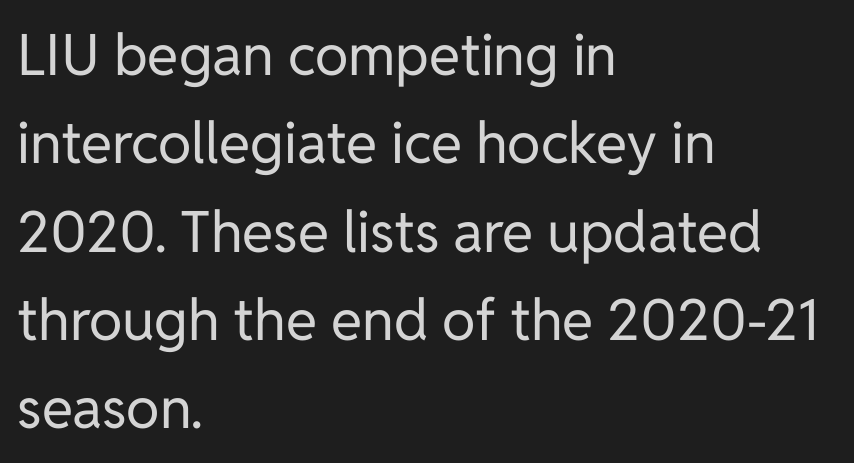
The image shows 57 px regular-weight sans-serif type, upright; set left-aligned, normal line spacing (1.55x), normal letter spacing, not underlined; low stroke contrast and a medium x-height.
